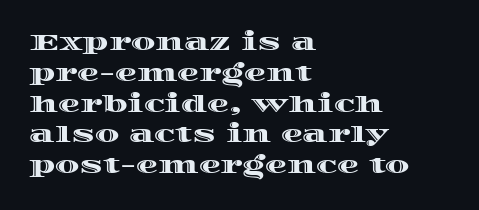
A classic flush-left, rag-right setting is used for this passage. Rendered with straight, roman letterforms. The rendering uses a moderate line-height, typical for paragraphs. In terms of letterspacing, this is plain default setting.
